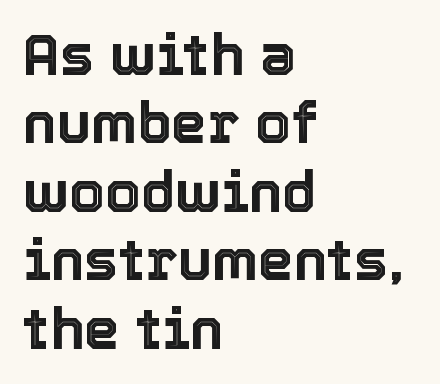
The image shows 57 px text type, upright; set left-aligned, line spacing 1.2x, normal letter spacing, not underlined; a medium x-height.
